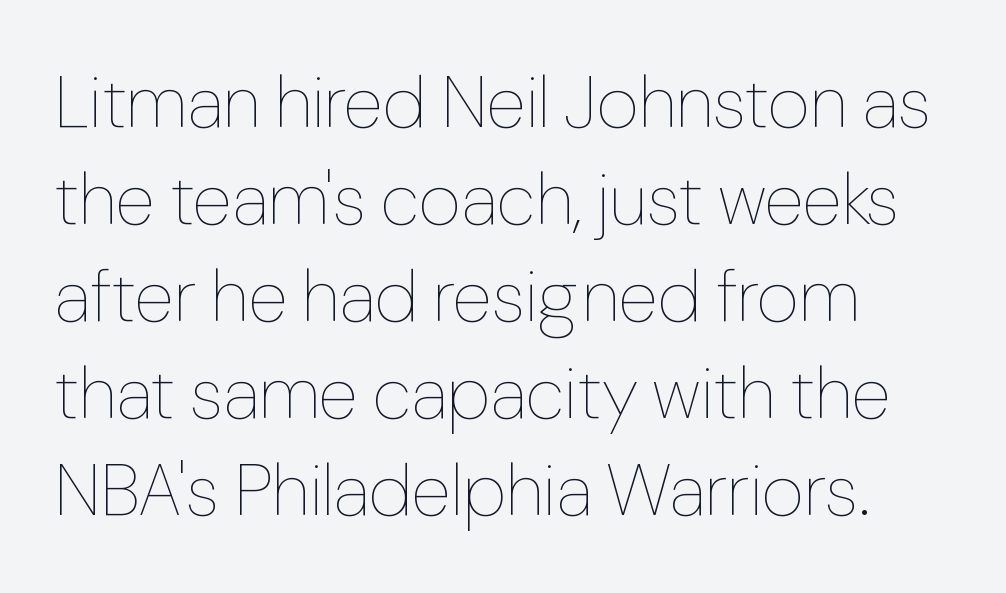
Honestly, the row spacing looks completely unremarkable. No extra ink here — the face is not bold. Plain, unruled lines of type. These lines were composed using upright roman letters. These lines are rendered in a variable-pitch font.
